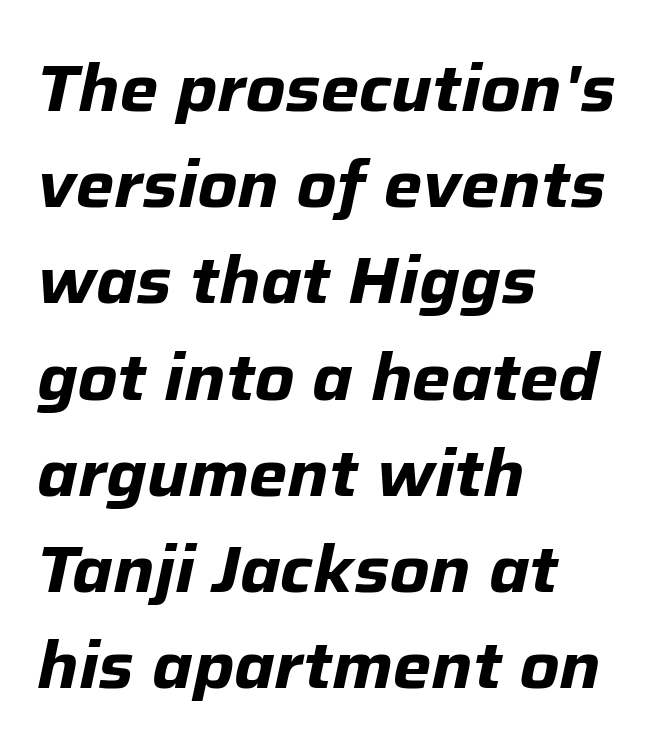
The paragraph shown leans on its left margin. Has an underline been added? It has not. These lines were composed using italics. If you measured baseline to baseline, you'd find a middling distance. The passage shown is typed in a proportional face where columns would drift.
